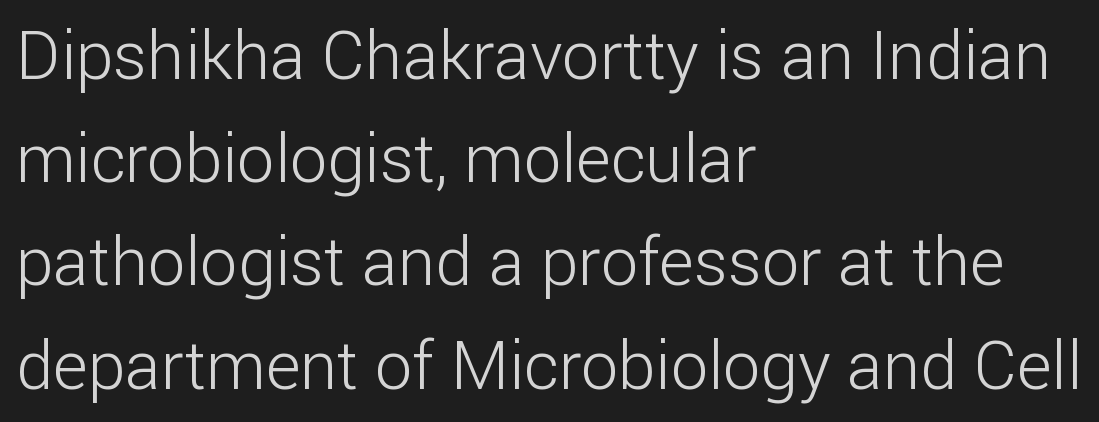
{"serif": "no", "italic": "no", "bold": "no", "weight": "light", "width": "normal", "stroke_contrast": "low", "x_height": "medium", "monospaced": "no", "underline": "no", "align": "left", "line_spacing": "normal", "line_spacing_ratio": 1.54, "letter_spacing": "normal", "letter_spacing_em": 0.0, "glyph_px": 67}
